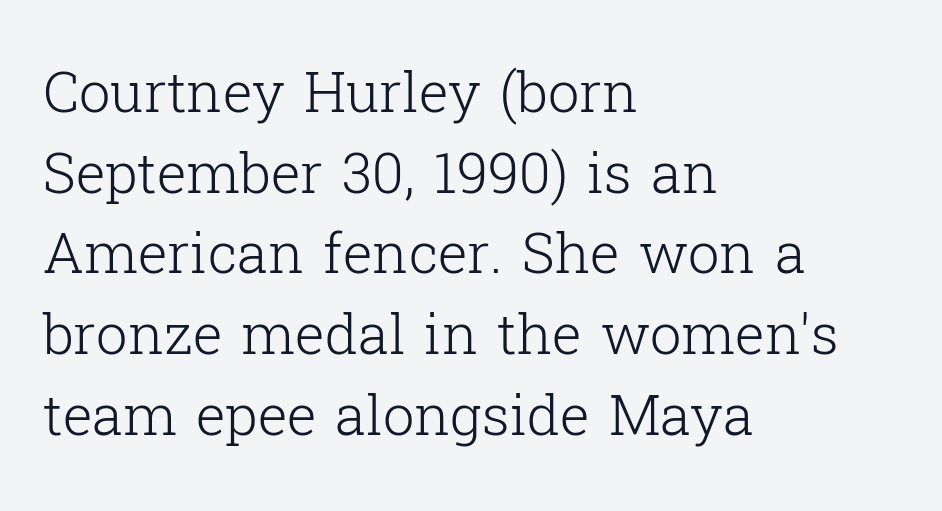
Q: Is the text bold? A: No.
Q: Is the text italic (slanted)? A: No, it is upright.
Q: Is the typeface a serif or a sans-serif typeface? A: Serif.
Q: Is the text underlined? A: No.
Q: How is the paragraph aligned? A: Left-aligned.
Q: Is the spacing between letters normal or unusually wide? A: Normal.
Q: Is the spacing between lines tight, normal or loose? A: Normal.
Q: Width (condensed, normal, or wide)? A: Normal.
Q: Stroke contrast? A: Low.
Q: x-height? A: Medium.
Q: Monospaced? A: No.
